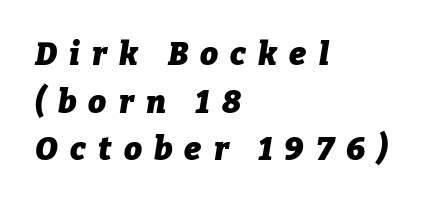
The image shows 32 px heavy type, italic (leaning right); set left-aligned, normal line spacing (1.49x), unusually wide letter spacing (+0.38 em), not underlined; low stroke contrast and a medium x-height.
